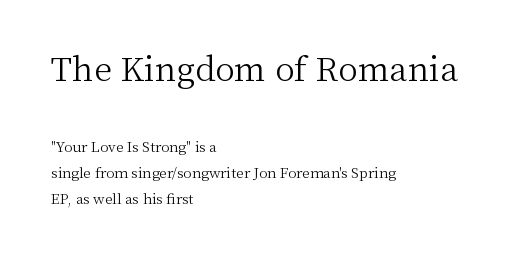
Unlike italic type, these characters show no tilt at all. Where is the straight margin? On the left. These glyphs show unthickened strokes, regular width or finer. Proportional: the letters do not fall into vertical columns.
